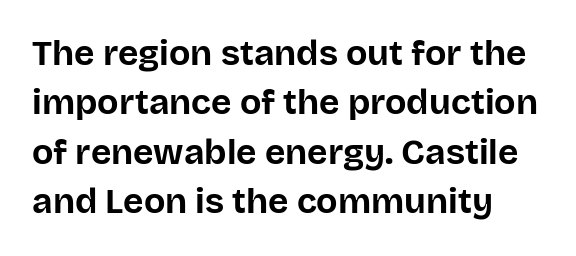
Q: Is the text bold? A: Yes.
Q: Is the text italic (slanted)? A: No, it is upright.
Q: Is the typeface a serif or a sans-serif typeface? A: Sans-serif.
Q: Is the text underlined? A: No.
Q: Is the spacing between letters normal or unusually wide? A: Normal.
Q: Is the spacing between lines tight, normal or loose? A: Normal.
Q: Width (condensed, normal, or wide)? A: Normal.
Q: Stroke contrast? A: Low.
Q: x-height? A: Large.
Q: Monospaced? A: No.
